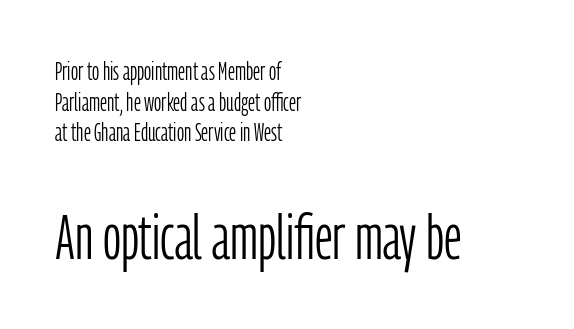
{"serif": "no", "italic": "no", "bold": "no", "weight": "light", "width": "condensed", "stroke_contrast": "low", "x_height": "medium", "monospaced": "no", "underline": "no", "align": "left", "line_spacing_ratio": 1.23, "letter_spacing": "normal", "letter_spacing_em": 0.0, "larger_block": "second", "size_ratio": 2.52, "glyph_px": 63}
